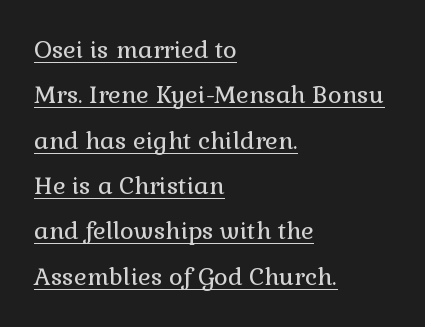
When letters stand straight like this, we call the style roman or upright. No heavy texture on the line: the type isn't bold. What decoration does the sample have? An underline. Line starts are locked; line ends wander. You could call the tracking neutral — neither tight nor loose.
